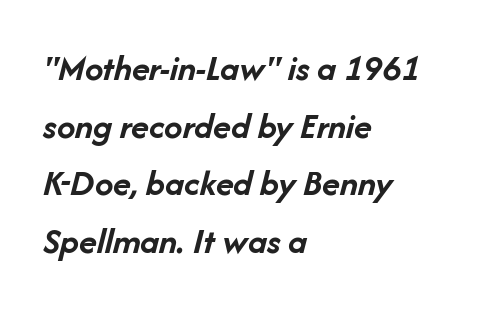
The image shows 37 px semibold type, italic (leaning right); set left-aligned, normal line spacing (1.56x), normal letter spacing, not underlined; low stroke contrast and a medium x-height.
